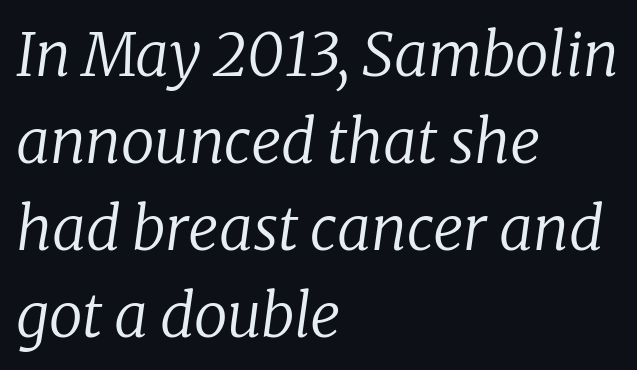
{"serif": "yes", "italic": "yes", "lean": "right", "slant_degrees": 8, "bold": "no", "weight": "regular", "width": "normal", "stroke_contrast": "low", "x_height": "medium", "monospaced": "no", "underline": "no", "align": "left", "line_spacing": "normal", "line_spacing_ratio": 1.45, "letter_spacing": "normal", "letter_spacing_em": 0.0, "glyph_px": 60}
